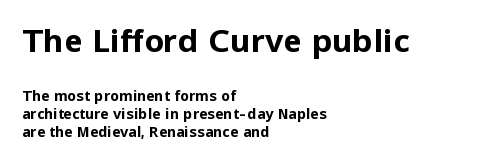
The image shows 31 px bold sans-serif type, upright; set left-aligned, normal line spacing (1.29x), normal letter spacing, not underlined; the first (top) block is 2.21x larger; low stroke contrast and a medium x-height.
